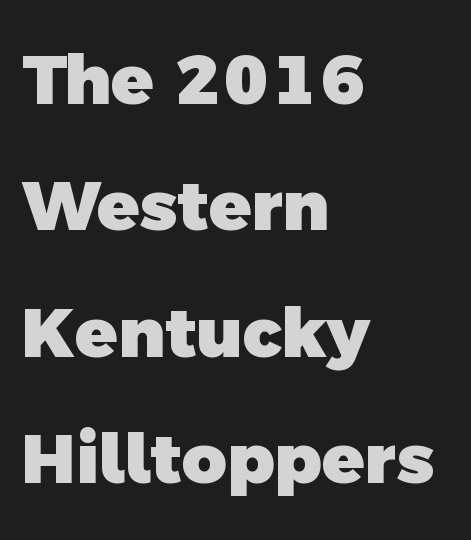
Q: Is the text bold? A: Yes.
Q: Is the typeface a serif or a sans-serif typeface? A: Sans-serif.
Q: Is the text underlined? A: No.
Q: How is the paragraph aligned? A: Left-aligned.
Q: Is the spacing between letters normal or unusually wide? A: Normal.
Q: Width (condensed, normal, or wide)? A: Normal.
Q: x-height? A: Medium.
Q: Monospaced? A: No.
